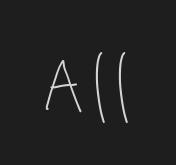
The image shows 78 px thin, condensed type; set not underlined; low stroke contrast and a large x-height.
